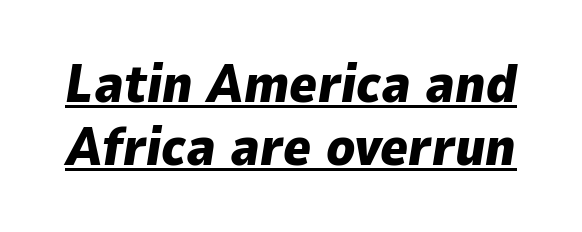
Q: Is the text bold? A: Yes.
Q: Is the text italic (slanted)? A: Yes, it leans right by about 9 degrees.
Q: Is the text underlined? A: Yes.
Q: Is the spacing between letters normal or unusually wide? A: Normal.
Q: Width (condensed, normal, or wide)? A: Normal.
Q: Stroke contrast? A: Low.
Q: x-height? A: Medium.
Q: Monospaced? A: No.
